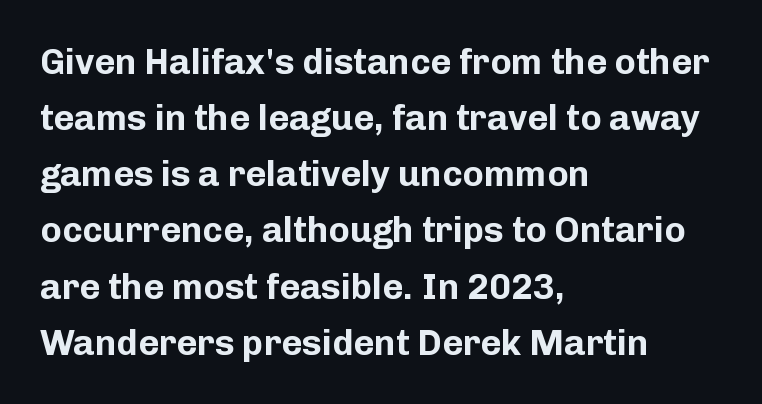
Visually the block forms a straight wall on the left and a jagged coastline on the right. The vertical gap from one line to the next is medium. What stands out about the letter spacing? Nothing — it is the standard amount. Serifs: no, the terminals of the letterforms are clean.
